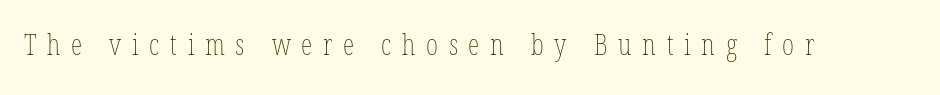
Q: Is the text bold? A: No.
Q: Is the text italic (slanted)? A: No, it is upright.
Q: Is the text underlined? A: No.
Q: Is the spacing between letters normal or unusually wide? A: Unusually wide.
Q: Width (condensed, normal, or wide)? A: Condensed.
Q: Stroke contrast? A: Low.
Q: x-height? A: Medium.
Q: Monospaced? A: No.
